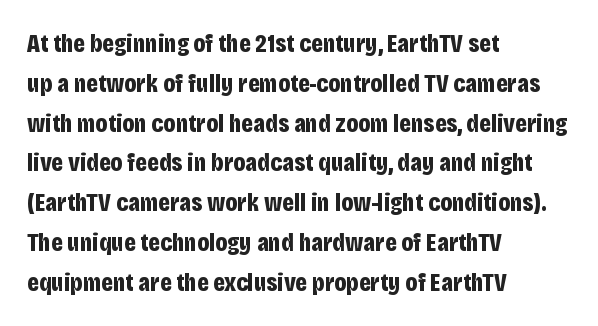
Q: Is the text bold? A: Yes.
Q: Is the text italic (slanted)? A: No, it is upright.
Q: Is the text underlined? A: No.
Q: How is the paragraph aligned? A: Left-aligned.
Q: Is the spacing between letters normal or unusually wide? A: Normal.
Q: Is the spacing between lines tight, normal or loose? A: Normal.
